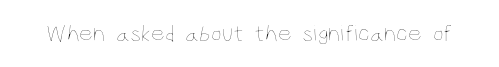
Q: Is the text bold? A: No.
Q: Is the text italic (slanted)? A: No, it is upright.
Q: Is the text underlined? A: No.
Q: Is the spacing between letters normal or unusually wide? A: Normal.
